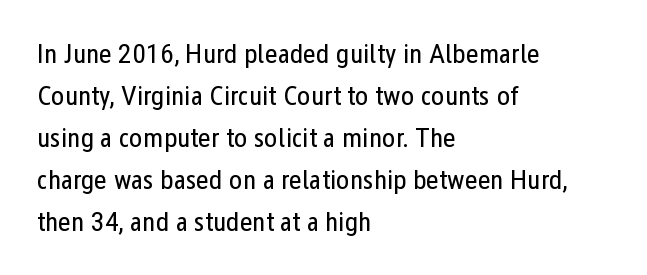
{"serif": "no", "italic": "no", "bold": "no", "weight": "regular", "width": "condensed", "stroke_contrast": "low", "x_height": "medium", "monospaced": "no", "underline": "no", "align": "left", "line_spacing": "normal", "line_spacing_ratio": 1.5, "letter_spacing": "normal", "letter_spacing_em": 0.0, "glyph_px": 28}
